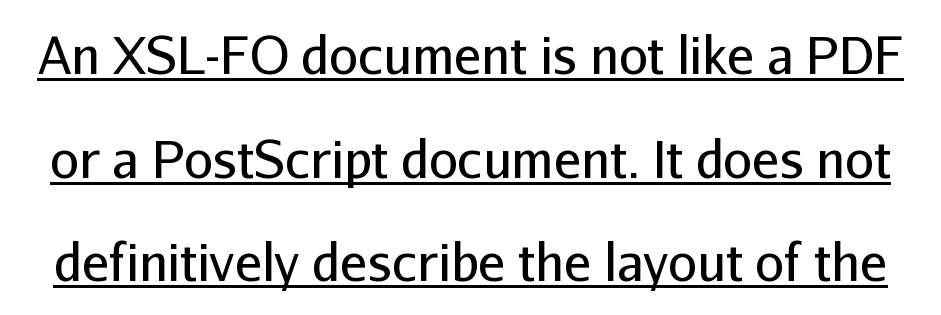
The image shows 51 px regular-weight sans-serif type, upright; set loose line spacing (2.03x), normal letter spacing, underlined; low stroke contrast and a medium x-height.
